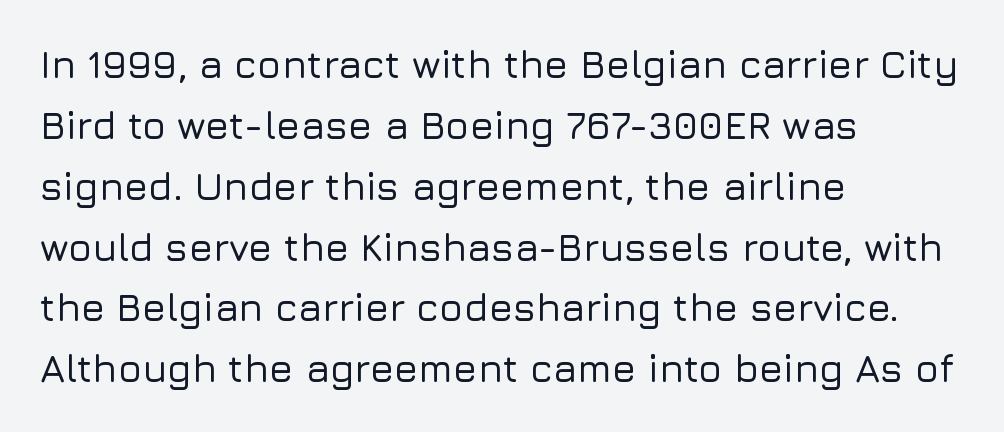
{"serif": "no", "italic": "no", "width": "normal", "stroke_contrast": "low", "x_height": "medium", "monospaced": "no", "underline": "no", "align": "left", "line_spacing": "normal", "line_spacing_ratio": 1.56, "letter_spacing": "normal", "letter_spacing_em": 0.0, "glyph_px": 39}
